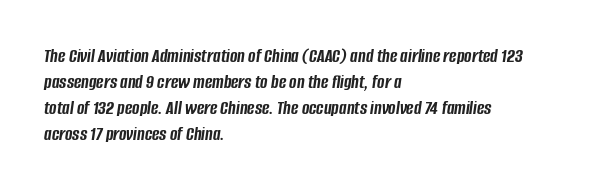
The image shows 20 px bold type, italic (leaning right); set left-aligned, normal line spacing (1.3x), normal letter spacing, not underlined.
